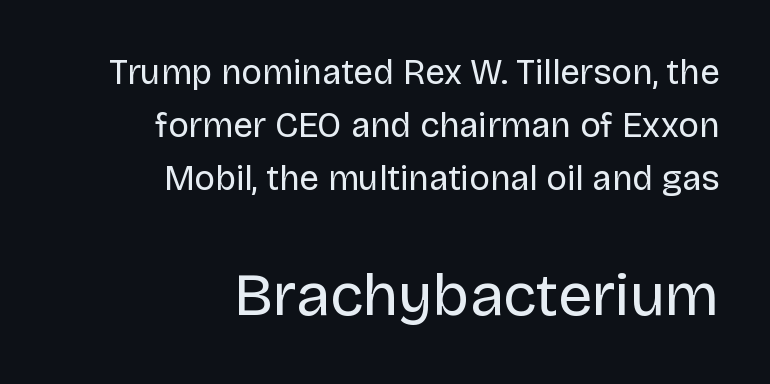
Q: Is the text bold? A: No.
Q: Is the text italic (slanted)? A: No, it is upright.
Q: Is the typeface a serif or a sans-serif typeface? A: Sans-serif.
Q: Is the text underlined? A: No.
Q: How is the paragraph aligned? A: Right-aligned.
Q: Is the spacing between letters normal or unusually wide? A: Normal.
Q: Is the spacing between lines tight, normal or loose? A: Normal.
Q: Which block of text is set in a larger size, the first (top) or the second (bottom)? A: The second (bottom) one.
Q: Width (condensed, normal, or wide)? A: Normal.
Q: Stroke contrast? A: Low.
Q: x-height? A: Large.
Q: Monospaced? A: No.
